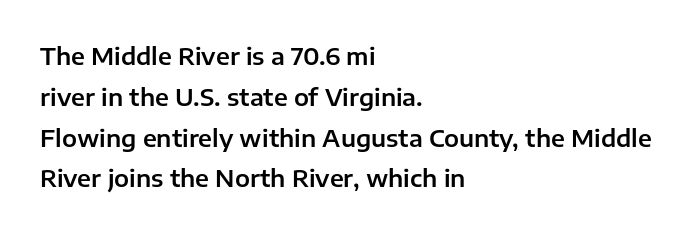
{"italic": "no", "underline": "no", "align": "left", "line_spacing": "normal", "line_spacing_ratio": 1.7, "letter_spacing": "normal", "letter_spacing_em": 0.0, "glyph_px": 24}
